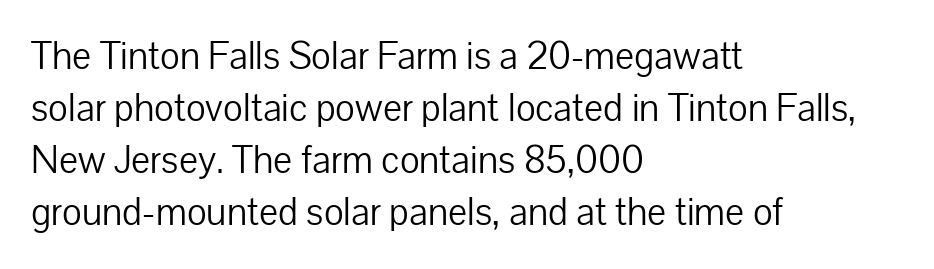
Examine the stroke ends and you'll find no serifs. Short note: letters normally spaced. Looks like regular typesetting: each glyph gets only the width it needs. Is the stroke heavy? The answer is a plain regular-or-lighter. Casual observation: everything's shoved over to the left.
